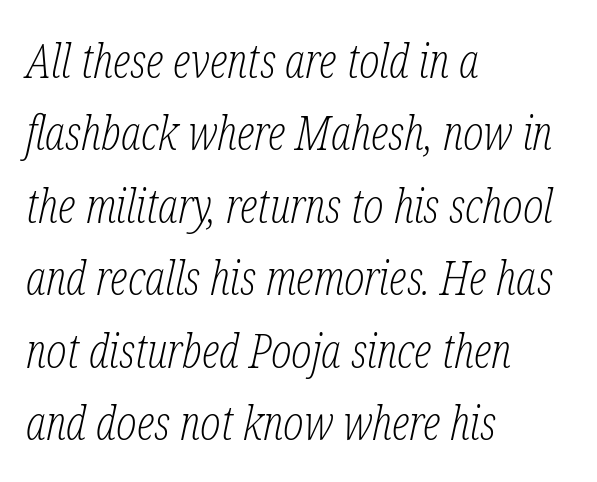
Q: Is the text bold? A: No.
Q: Is the text italic (slanted)? A: Yes, it leans right by about 12 degrees.
Q: Is the typeface a serif or a sans-serif typeface? A: Serif.
Q: Is the text underlined? A: No.
Q: How is the paragraph aligned? A: Left-aligned.
Q: Is the spacing between letters normal or unusually wide? A: Normal.
Q: Is the spacing between lines tight, normal or loose? A: Normal.
Q: Width (condensed, normal, or wide)? A: Condensed.
Q: Stroke contrast? A: Low.
Q: x-height? A: Medium.
Q: Monospaced? A: No.
